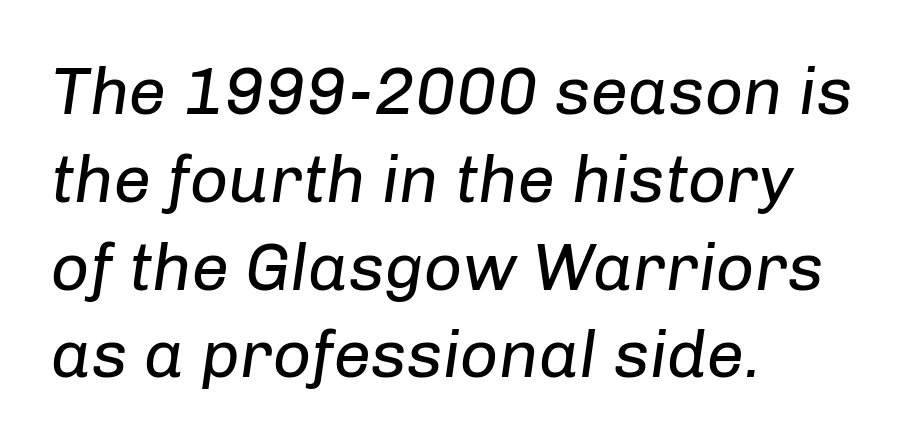
The image shows 67 px regular-weight type, italic (leaning right); set left-aligned, normal line spacing (1.31x), normal letter spacing, not underlined; low stroke contrast and a medium x-height.
